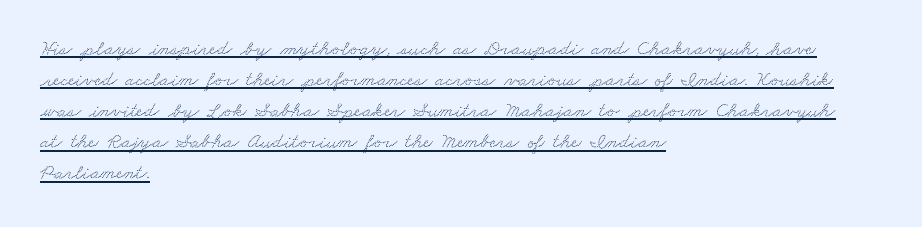
Q: Is the text underlined? A: Yes.
Q: How is the paragraph aligned? A: Left-aligned.
Q: Is the spacing between letters normal or unusually wide? A: Normal.
Q: Is the spacing between lines tight, normal or loose? A: Normal.
